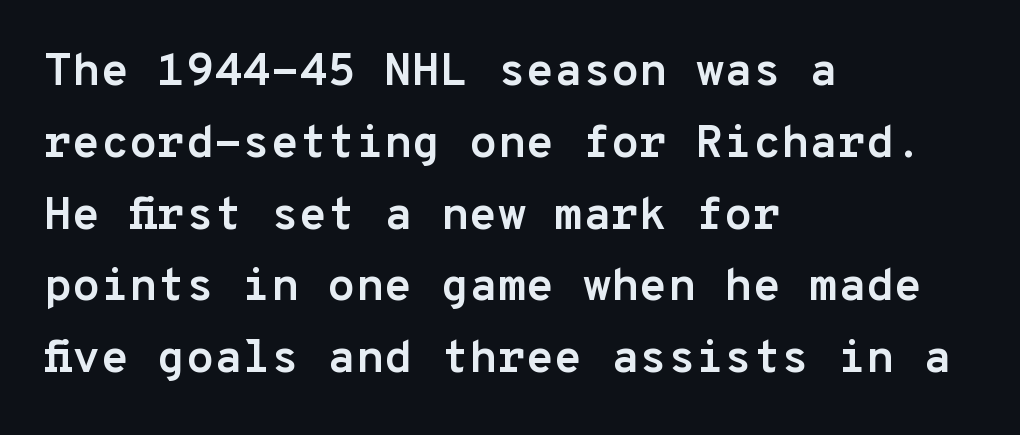
The image shows 46 px semibold sans-serif type, upright, monospaced; set left-aligned, normal line spacing (1.56x), normal letter spacing, not underlined; low stroke contrast and a medium x-height.
